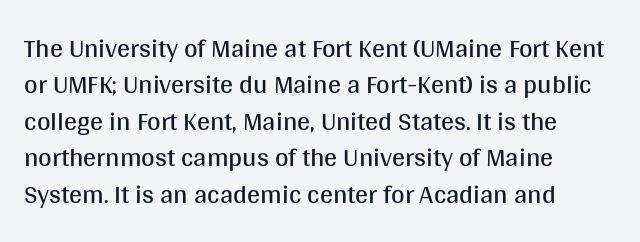
Short and long lines alike share a common starting point at left. The typeface has the unassuming heft of standard copy or less. Is the letter spacing exaggerated? No — it looks like the ordinary default. Has an underline been added? It has not. Posture: vertical.
